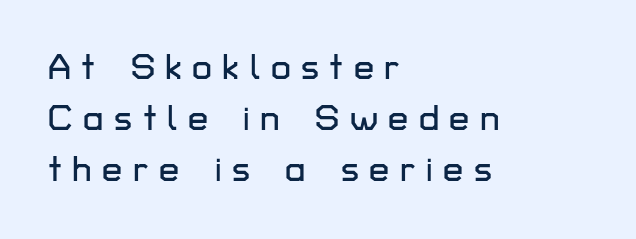
One glance says typical: line gaps are just what's usual. The passage shown is typed in a proportional face where columns would drift. Ordinary non-slanted type is in use. The space directly below the letters is spotless. The face used here is a sans, in the tradition of grotesques and geometrics.
